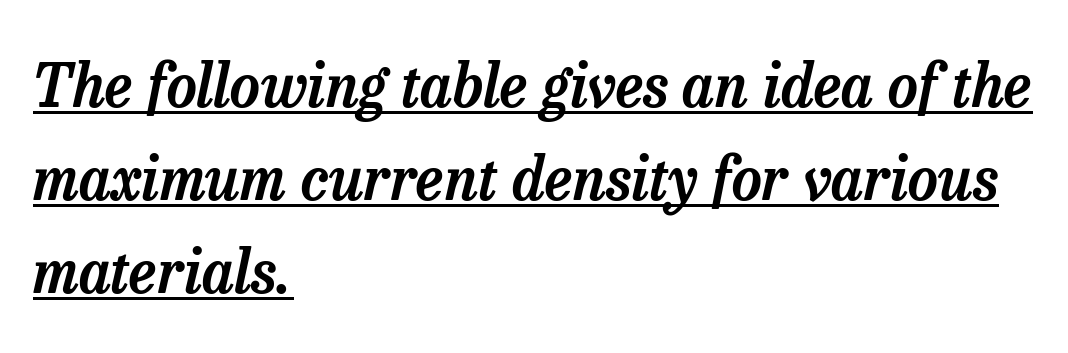
Is the type slanted? Yes — the strokes lean at a clear angle. Quick note: interline space is typical. Spacing between characters is what you'd get straight out of the box. Like a heading marked for emphasis, these lines bear an underscore. You could not count columns in this text — the font is proportionally spaced. Type style note: has serifs.
